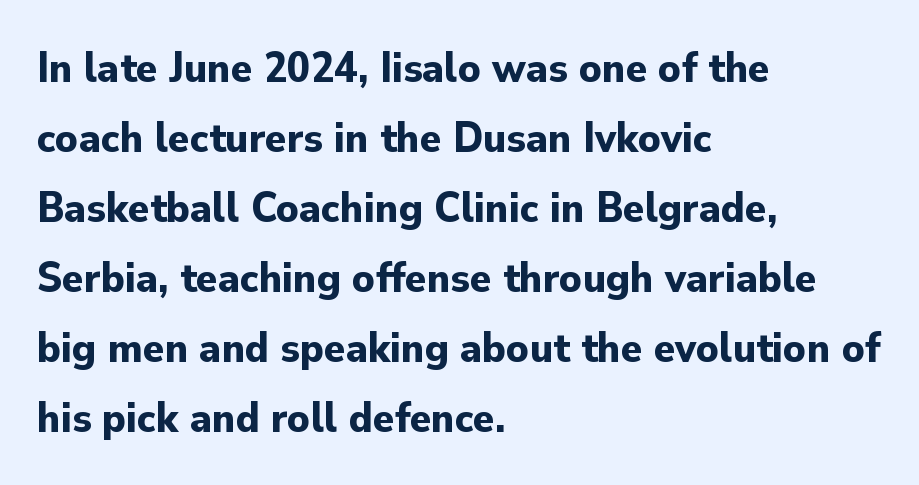
The image shows 44 px bold sans-serif type, upright; set left-aligned, normal line spacing (1.59x), normal letter spacing, not underlined; low stroke contrast and a small x-height.
